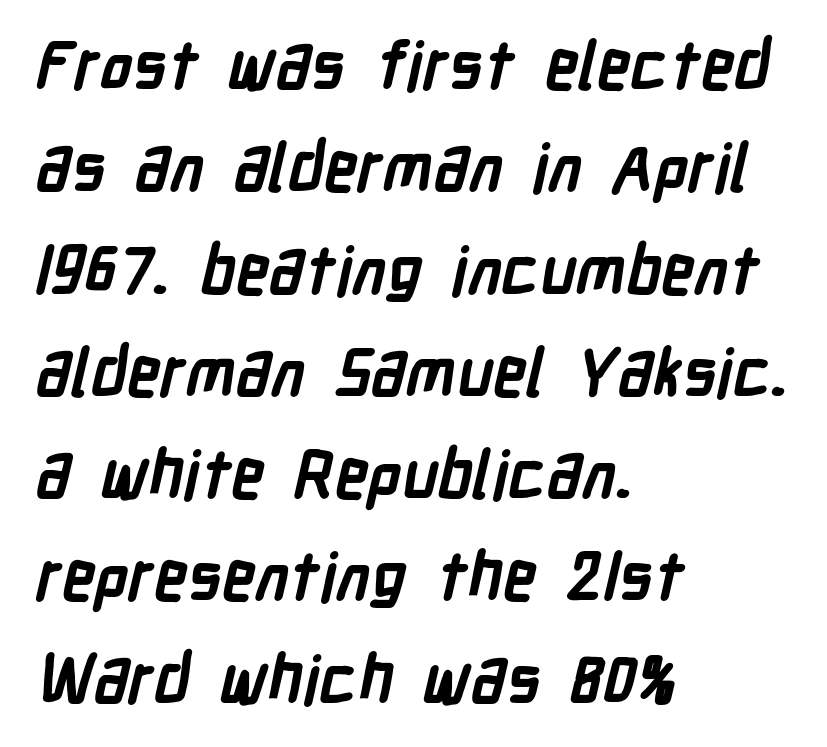
I'd describe the lettering as bold — thick and assertive. The rendering uses natural spacing where letterforms have individual widths. Vertically, the passage feels balanced, rows spaced as you'd expect. In terms of letterform style, serifs are entirely absent. Nobody drew a line under any word here. Alignment: flush left.
